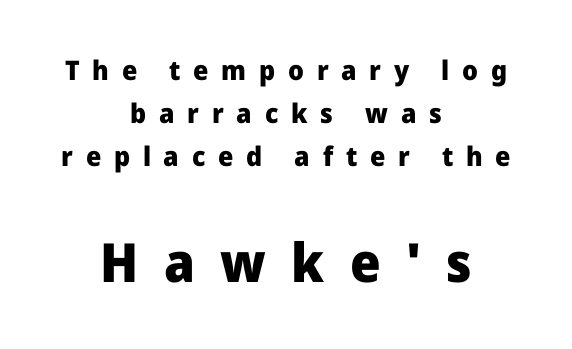
Q: Is the text bold? A: Yes.
Q: Is the text italic (slanted)? A: No, it is upright.
Q: Is the typeface a serif or a sans-serif typeface? A: Sans-serif.
Q: Is the text underlined? A: No.
Q: How is the paragraph aligned? A: Centered.
Q: Is the spacing between letters normal or unusually wide? A: Unusually wide.
Q: Is the spacing between lines tight, normal or loose? A: Normal.
Q: Which block of text is set in a larger size, the first (top) or the second (bottom)? A: The second (bottom) one.
Q: Width (condensed, normal, or wide)? A: Normal.
Q: Stroke contrast? A: Low.
Q: x-height? A: Medium.
Q: Monospaced? A: No.
